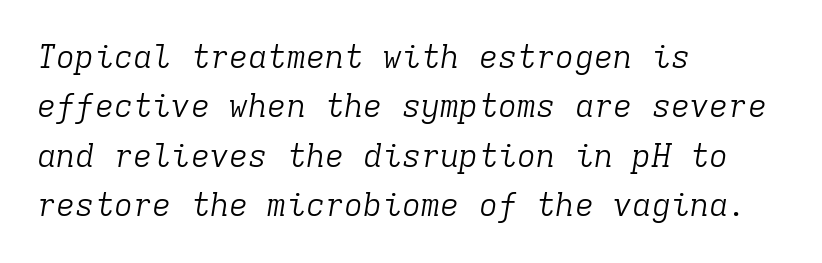
Q: Is the text bold? A: No.
Q: Is the text italic (slanted)? A: Yes, it leans right by about 9 degrees.
Q: Is the typeface a serif or a sans-serif typeface? A: Serif.
Q: Is the text underlined? A: No.
Q: How is the paragraph aligned? A: Left-aligned.
Q: Is the spacing between letters normal or unusually wide? A: Normal.
Q: Is the spacing between lines tight, normal or loose? A: Normal.
Q: Width (condensed, normal, or wide)? A: Normal.
Q: Stroke contrast? A: Low.
Q: x-height? A: Medium.
Q: Monospaced? A: Yes.
